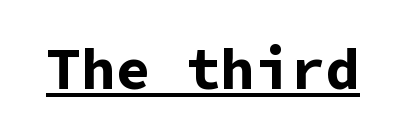
Q: Is the text bold? A: Yes.
Q: Is the text italic (slanted)? A: No, it is upright.
Q: Is the typeface a serif or a sans-serif typeface? A: Sans-serif.
Q: Is the text underlined? A: Yes.
Q: Is the spacing between letters normal or unusually wide? A: Normal.
Q: Width (condensed, normal, or wide)? A: Normal.
Q: Stroke contrast? A: Low.
Q: x-height? A: Medium.
Q: Monospaced? A: Yes.
